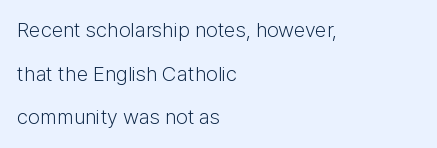
{"italic": "no", "bold": "no", "underline": "no", "align": "left", "line_spacing": "loose", "line_spacing_ratio": 2.08, "letter_spacing": "normal", "letter_spacing_em": 0.0, "glyph_px": 21}
